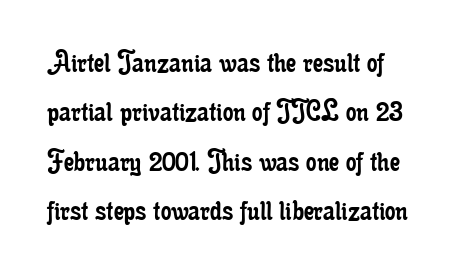
{"serif": "yes", "italic": "no", "bold": "no", "weight": "regular", "width": "condensed", "stroke_contrast": "low", "x_height": "small", "monospaced": "no", "underline": "no", "line_spacing": "normal", "line_spacing_ratio": 1.5, "letter_spacing": "normal", "letter_spacing_em": 0.0, "glyph_px": 33}
